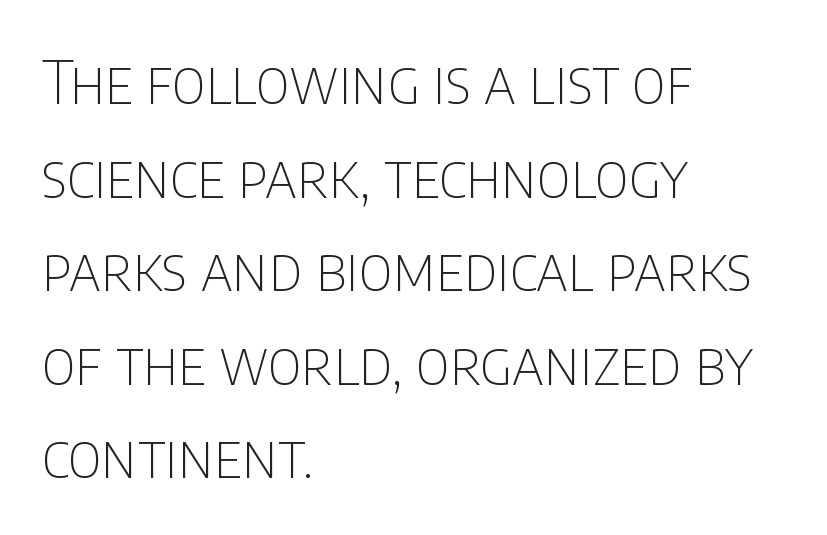
Q: Is the text bold? A: No.
Q: Is the text italic (slanted)? A: No, it is upright.
Q: Is the typeface a serif or a sans-serif typeface? A: Sans-serif.
Q: Is the text underlined? A: No.
Q: How is the paragraph aligned? A: Left-aligned.
Q: Is the spacing between letters normal or unusually wide? A: Normal.
Q: Is the spacing between lines tight, normal or loose? A: Normal.
Q: Width (condensed, normal, or wide)? A: Condensed.
Q: Stroke contrast? A: Low.
Q: x-height? A: Large.
Q: Monospaced? A: No.
